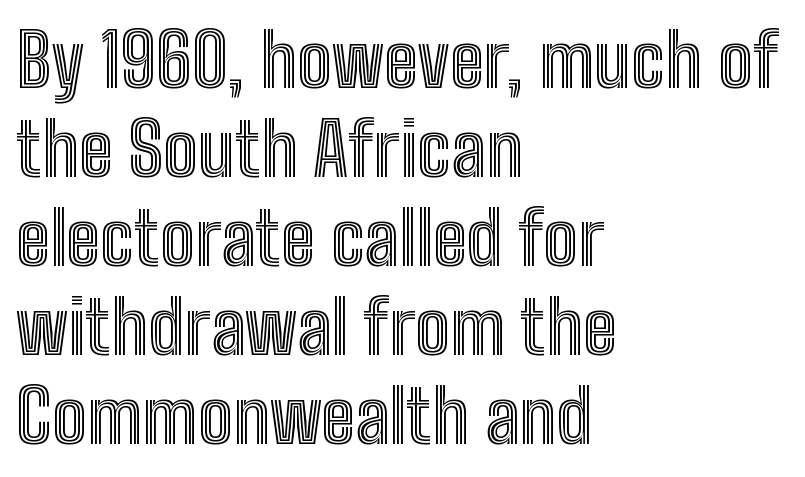
Q: Is the text italic (slanted)? A: No, it is upright.
Q: Is the text underlined? A: No.
Q: How is the paragraph aligned? A: Left-aligned.
Q: Is the spacing between letters normal or unusually wide? A: Normal.
Q: Width (condensed, normal, or wide)? A: Condensed.
Q: x-height? A: Medium.
Q: Monospaced? A: No.
